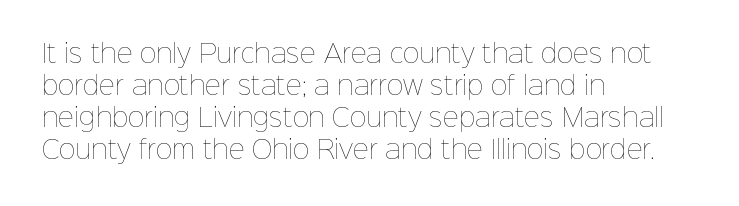
Q: Is the text bold? A: No.
Q: Is the text italic (slanted)? A: No, it is upright.
Q: Is the text underlined? A: No.
Q: How is the paragraph aligned? A: Left-aligned.
Q: Is the spacing between letters normal or unusually wide? A: Normal.
Q: Is the spacing between lines tight, normal or loose? A: Normal.
